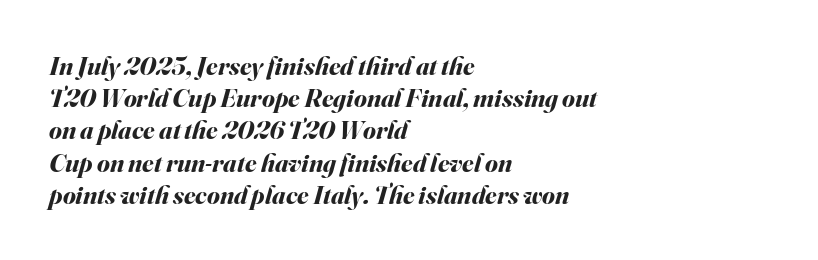
This rendering features lettering with no underline. Italic: yes, the glyphs are oblique. The letters are bold, with thick, heavy strokes. Each word holds together tightly as a unit, with standard inter-letter gaps. Which margin do the lines hug? The left one — the right edge is uneven.
